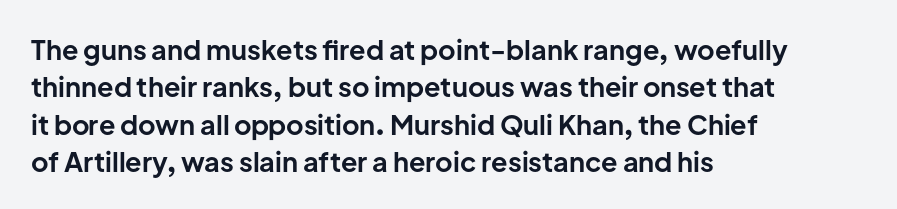
{"italic": "no", "bold": "yes", "underline": "no", "align": "left", "line_spacing": "normal", "line_spacing_ratio": 1.38, "letter_spacing": "normal", "letter_spacing_em": 0.0, "glyph_px": 27}
